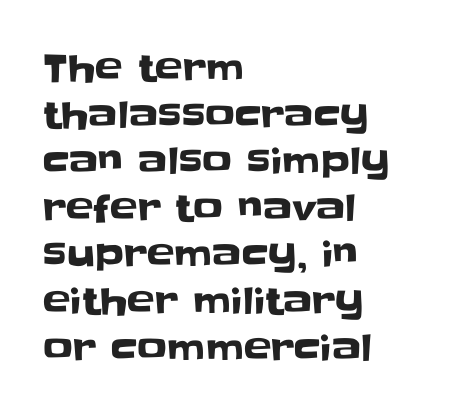
Is there much room between lines? A standard amount, neither cramped nor airy. Is this a fixed-width face? No — the glyphs have proportional, varying widths. This sample uses plain, unmodified letter spacing. Anything drawn beneath the words? Only blank space. Font category for this specimen: sans-serif. Posture: straight, roman, zero tilt.
